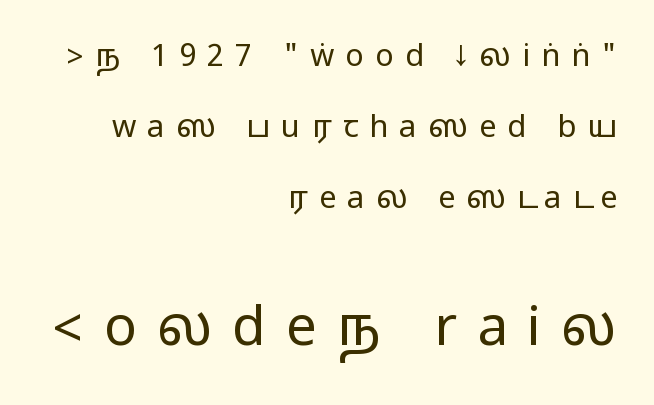
Q: Is the text italic (slanted)? A: No, it is upright.
Q: Is the typeface a serif or a sans-serif typeface? A: Sans-serif.
Q: Is the text underlined? A: No.
Q: How is the paragraph aligned? A: Right-aligned.
Q: Is the spacing between letters normal or unusually wide? A: Unusually wide.
Q: Is the spacing between lines tight, normal or loose? A: Loose.
Q: Which block of text is set in a larger size, the first (top) or the second (bottom)? A: The second (bottom) one.
Q: Width (condensed, normal, or wide)? A: Wide.
Q: Stroke contrast? A: Medium.
Q: Monospaced? A: No.
